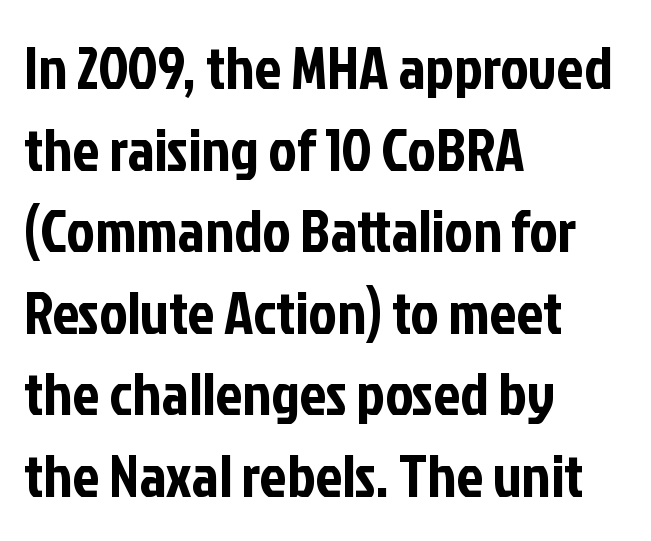
The specimen reads as upright at a glance. Check under the words: just untouched page. Normally led — the rows are evenly, conventionally spaced. Looks like regular typesetting: each glyph gets only the width it needs.
